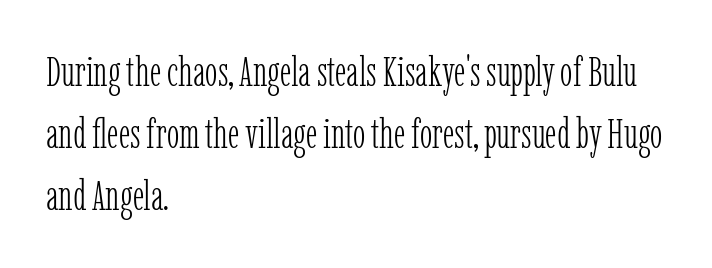
Is this a sans? No — the strokes have serifs. Baseline-to-baseline distance is the conventional proportion of letter height. Underline: absent. Here the glyphs are tracked normally, forming tight word shapes. Do the characters align in a grid? No, the font is proportional. Is the block centered? No — it sits flush against the left margin.
